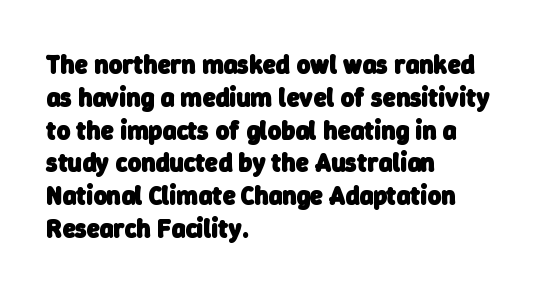
{"bold": "yes", "underline": "no", "align": "left", "line_spacing": "normal", "line_spacing_ratio": 1.26, "letter_spacing": "normal", "letter_spacing_em": 0.0, "glyph_px": 26}
